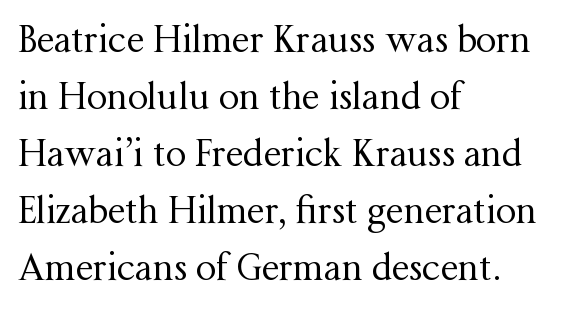
Q: Is the text bold? A: No.
Q: Is the text italic (slanted)? A: No, it is upright.
Q: Is the typeface a serif or a sans-serif typeface? A: Serif.
Q: Is the text underlined? A: No.
Q: How is the paragraph aligned? A: Left-aligned.
Q: Is the spacing between letters normal or unusually wide? A: Normal.
Q: Is the spacing between lines tight, normal or loose? A: Normal.
Q: Width (condensed, normal, or wide)? A: Normal.
Q: Stroke contrast? A: Medium.
Q: x-height? A: Medium.
Q: Monospaced? A: No.
